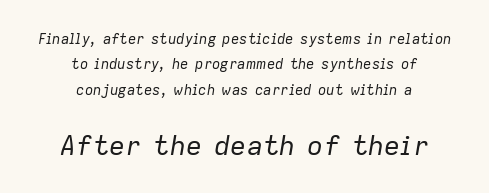
No word sits above an underline. There's an unmistakable incline to the writing here. Reading top to bottom, the characters get bigger at the block break. The rag falls on both sides of this text block equally.
